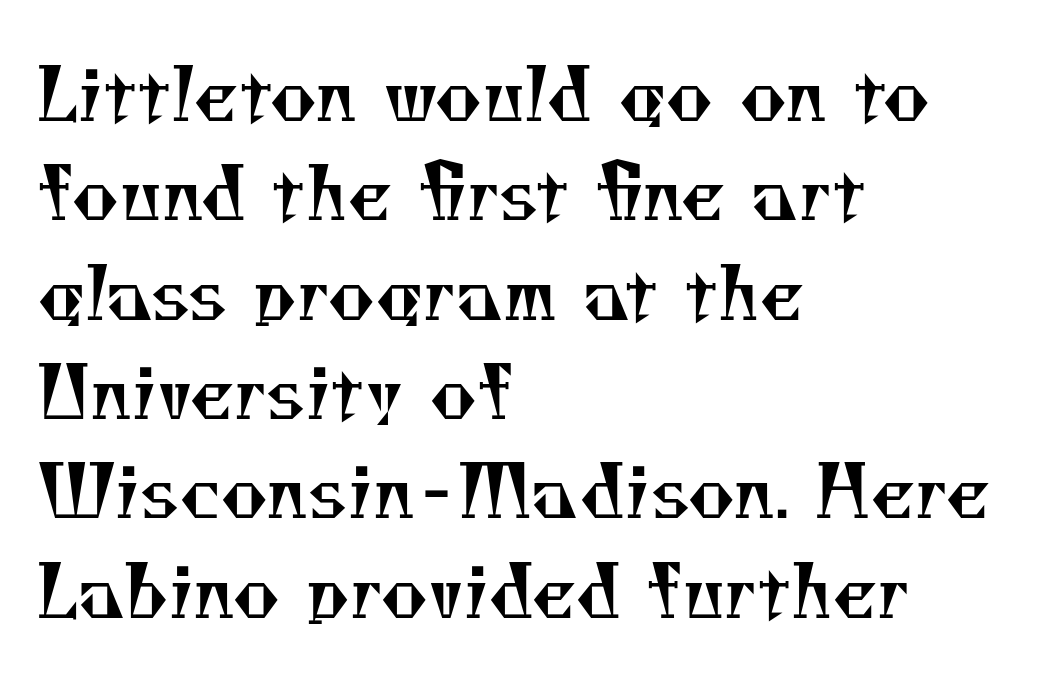
{"serif": "yes", "bold": "no", "weight": "regular", "width": "normal", "stroke_contrast": "medium", "x_height": "small", "monospaced": "no", "underline": "no", "align": "left", "line_spacing": "normal", "line_spacing_ratio": 1.38, "letter_spacing": "normal", "letter_spacing_em": 0.0, "glyph_px": 72}
